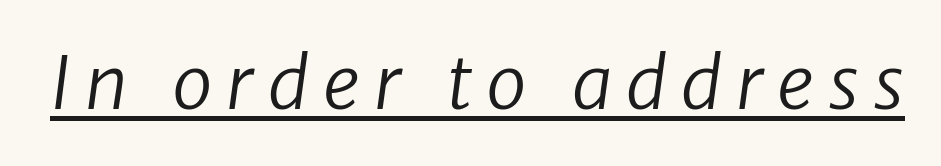
Q: Is the text bold? A: No.
Q: Is the typeface a serif or a sans-serif typeface? A: Sans-serif.
Q: Is the text underlined? A: Yes.
Q: Width (condensed, normal, or wide)? A: Normal.
Q: Stroke contrast? A: Low.
Q: x-height? A: Medium.
Q: Monospaced? A: No.
